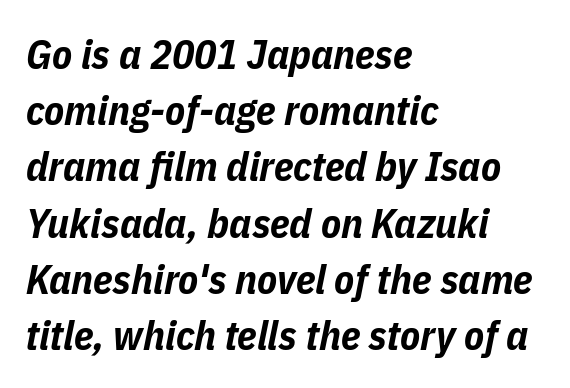
This sample uses an oblique cut, with every glyph tilted off the vertical. Whoever set this chose a conventional vertical rhythm. Type without underlining. Nothing unusual about the tracking: characters are spaced as the font intends. The letters advance in unequal steps, a hallmark of proportional type. Notice how the passage keeps a crisp vertical edge on the left only.
